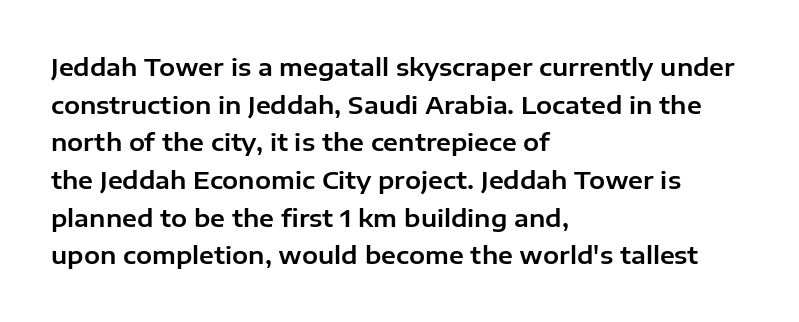
Q: Is the text italic (slanted)? A: No, it is upright.
Q: Is the text underlined? A: No.
Q: How is the paragraph aligned? A: Left-aligned.
Q: Is the spacing between letters normal or unusually wide? A: Normal.
Q: Is the spacing between lines tight, normal or loose? A: Normal.
